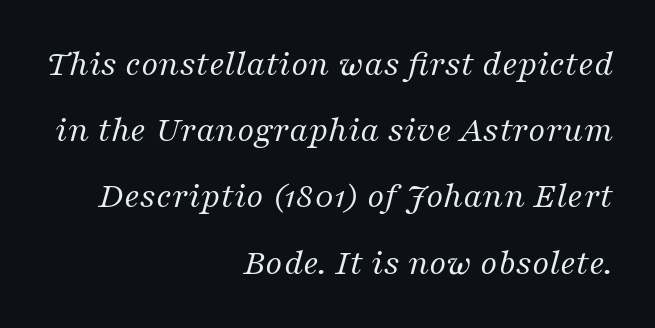
{"serif": "yes", "italic": "yes", "lean": "right", "slant_degrees": 16, "bold": "no", "weight": "regular", "width": "normal", "stroke_contrast": "medium", "x_height": "medium", "monospaced": "no", "underline": "no", "align": "right", "line_spacing_ratio": 1.79, "letter_spacing": "normal", "letter_spacing_em": 0.0, "glyph_px": 37}
